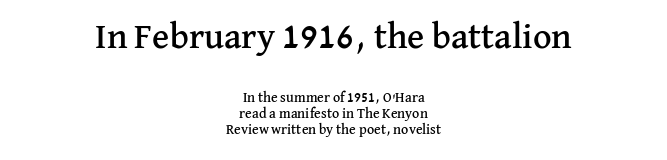
The image shows 36 px serif type, upright; set centered, tight line spacing (1.15x), normal letter spacing, not underlined; the first (top) block is 2.57x larger; medium stroke contrast and a medium x-height.
